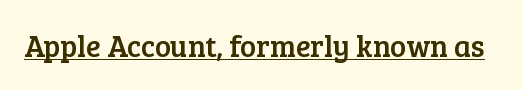
Q: Is the text italic (slanted)? A: No, it is upright.
Q: Is the typeface a serif or a sans-serif typeface? A: Serif.
Q: Is the text underlined? A: Yes.
Q: Is the spacing between letters normal or unusually wide? A: Normal.
Q: Width (condensed, normal, or wide)? A: Normal.
Q: Stroke contrast? A: Low.
Q: x-height? A: Medium.
Q: Monospaced? A: No.
